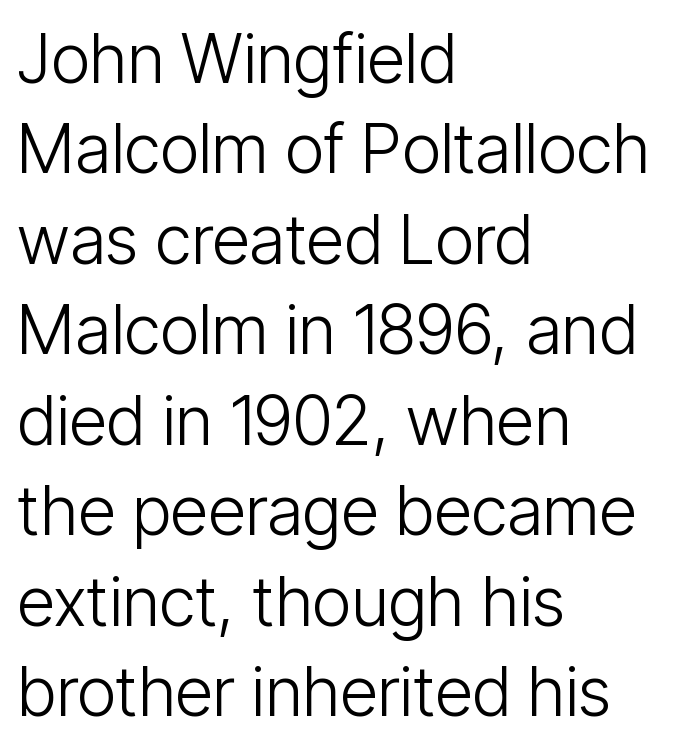
{"serif": "no", "italic": "no", "bold": "no", "weight": "light", "width": "condensed", "stroke_contrast": "low", "x_height": "medium", "monospaced": "no", "underline": "no", "align": "left", "line_spacing": "normal", "line_spacing_ratio": 1.33, "letter_spacing": "normal", "letter_spacing_em": 0.0, "glyph_px": 68}
